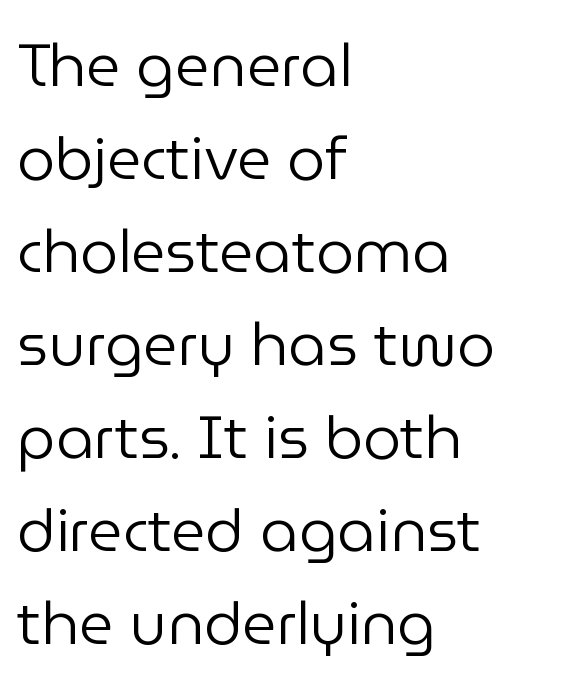
Q: Is the text bold? A: No.
Q: Is the text italic (slanted)? A: No, it is upright.
Q: Is the typeface a serif or a sans-serif typeface? A: Sans-serif.
Q: Is the text underlined? A: No.
Q: How is the paragraph aligned? A: Left-aligned.
Q: Is the spacing between letters normal or unusually wide? A: Normal.
Q: Is the spacing between lines tight, normal or loose? A: Normal.
Q: Width (condensed, normal, or wide)? A: Normal.
Q: Stroke contrast? A: Low.
Q: x-height? A: Medium.
Q: Monospaced? A: No.
